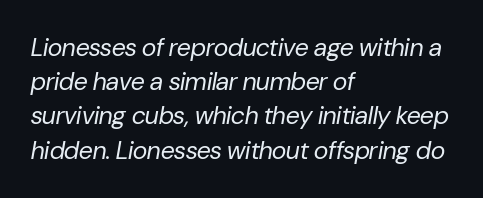
Q: Is the text bold? A: No.
Q: Is the text italic (slanted)? A: Yes, it leans right by about 10 degrees.
Q: Is the text underlined? A: No.
Q: How is the paragraph aligned? A: Left-aligned.
Q: Is the spacing between letters normal or unusually wide? A: Normal.
Q: Is the spacing between lines tight, normal or loose? A: Normal.
